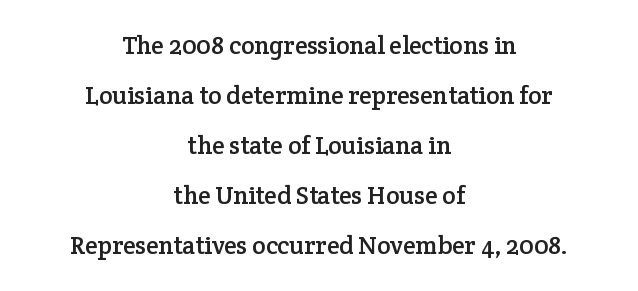
Q: Is the text italic (slanted)? A: No, it is upright.
Q: Is the text underlined? A: No.
Q: How is the paragraph aligned? A: Centered.
Q: Is the spacing between letters normal or unusually wide? A: Normal.
Q: Is the spacing between lines tight, normal or loose? A: Loose.
